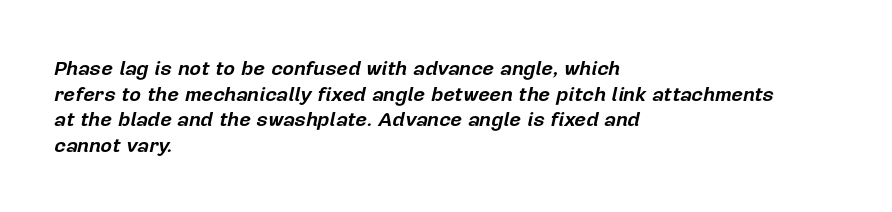
{"italic": "yes", "lean": "right", "slant_degrees": 12, "bold": "yes", "underline": "no", "align": "left", "line_spacing": "normal", "line_spacing_ratio": 1.28, "letter_spacing": "normal", "letter_spacing_em": 0.0, "glyph_px": 20}
